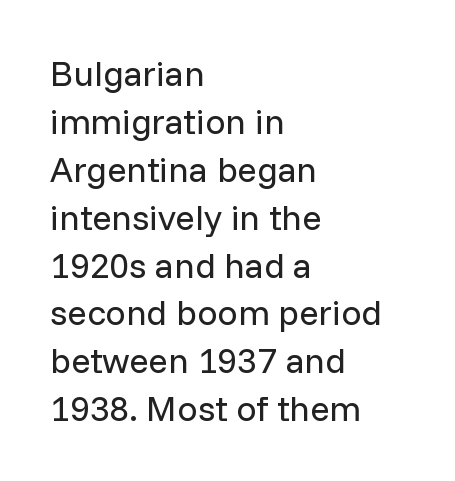
Q: Is the text bold? A: No.
Q: Is the text italic (slanted)? A: No, it is upright.
Q: Is the typeface a serif or a sans-serif typeface? A: Sans-serif.
Q: Is the text underlined? A: No.
Q: How is the paragraph aligned? A: Left-aligned.
Q: Is the spacing between letters normal or unusually wide? A: Normal.
Q: Is the spacing between lines tight, normal or loose? A: Normal.
Q: Width (condensed, normal, or wide)? A: Normal.
Q: Stroke contrast? A: Low.
Q: x-height? A: Medium.
Q: Monospaced? A: No.
